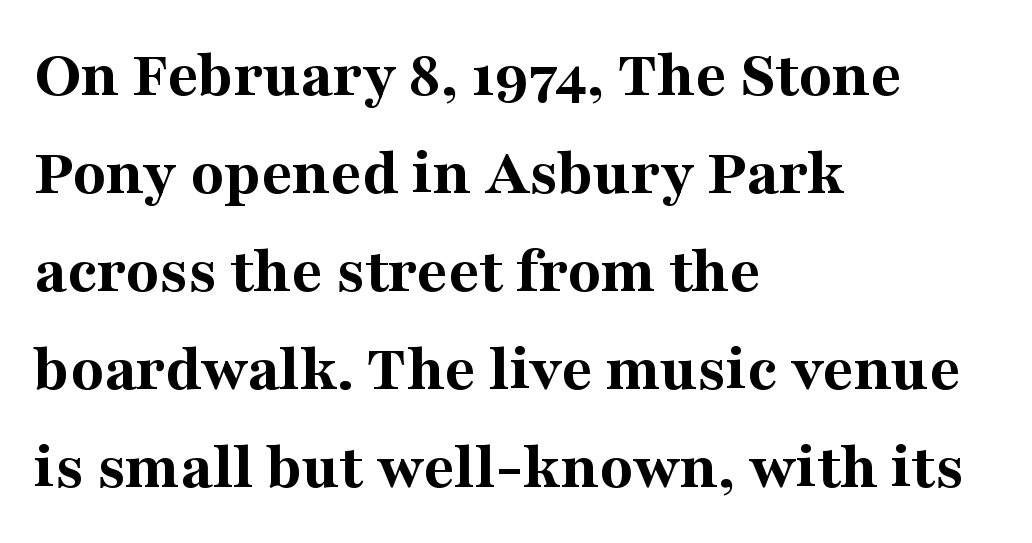
The image shows 68 px bold serif type, upright; set left-aligned, normal line spacing (1.44x), normal letter spacing, not underlined; medium stroke contrast and a medium x-height.
